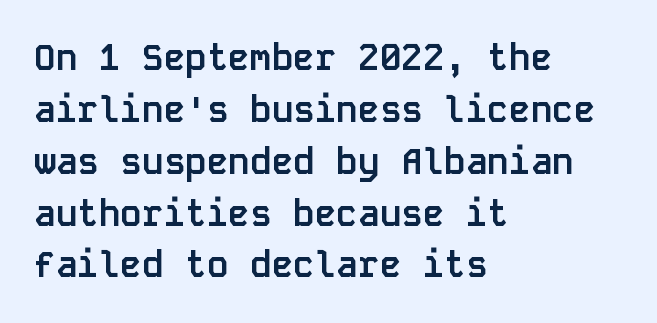
Is the letter spacing exaggerated? No — it looks like the ordinary default. Each letter, wide or thin by design, is forced into the same width here. Leading: standard. Type without underlining. A roman cut, with each character standing at attention.
